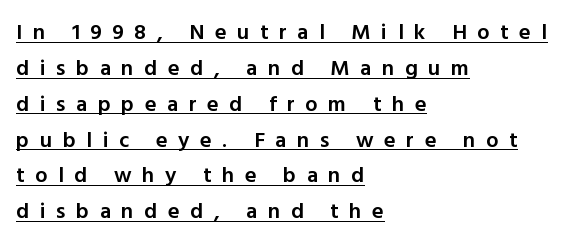
A normal amount of white space separates one row of letters from the next. The typesetter has applied underlining to the passage shown. The passage is arranged the way most books set body copy — flush left. Posture: straight, roman, zero tilt. These lines carry some extra weight — a demibold, not a full bold. Short note: letters widely spaced.
